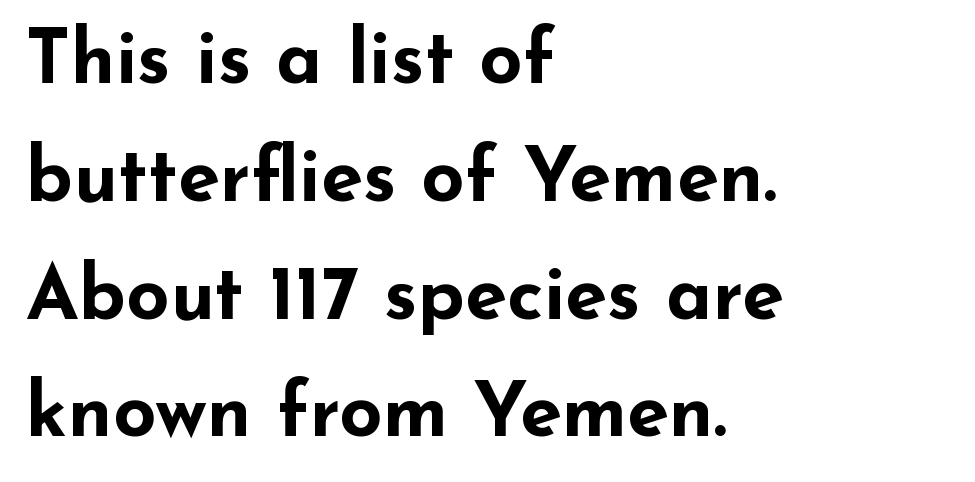
The gap between lines stays unmarked. Teacher's note: observe the even left margin — that is flush-left alignment. The rendering uses a bold face; every stroke is thick and dark. Vertical strokes here are truly vertical. A typesetter would call this proportional, since set widths differ per character.
